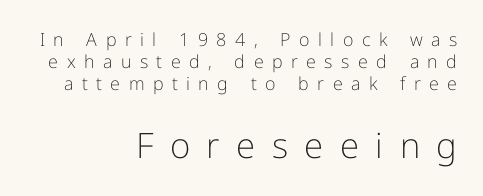
{"serif": "no", "italic": "no", "bold": "no", "weight": "light", "width": "normal", "stroke_contrast": "low", "x_height": "medium", "monospaced": "no", "underline": "no", "align": "right", "line_spacing_ratio": 1.22, "letter_spacing": "wide", "letter_spacing_em": 0.47, "larger_block": "second", "size_ratio": 1.94, "glyph_px": 35}
